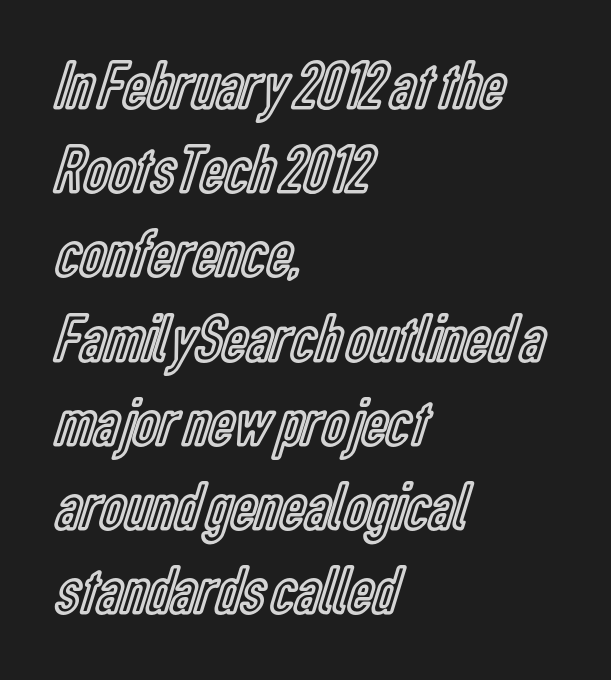
Varying glyph widths throughout — classic text-font behaviour. The words here are not underlined. Typeset ragged right — the left edge is the straight one.
